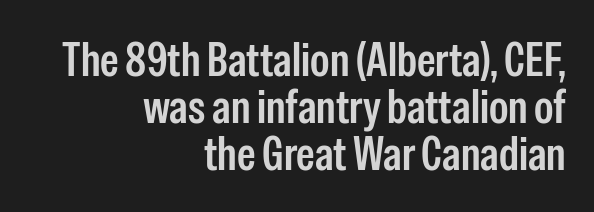
The letters advance in unequal steps, a hallmark of proportional type. Cramped leading. Ordinary non-slanted type is in use. Bare-footed words on every line. Which margin do the lines hug? The right one — the left edge is uneven.
